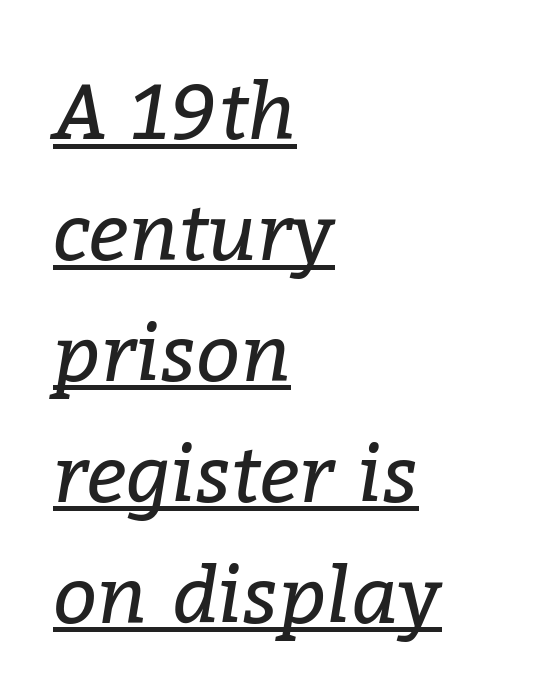
{"serif": "yes", "italic": "yes", "lean": "right", "slant_degrees": 9, "bold": "no", "weight": "regular", "width": "normal", "stroke_contrast": "low", "x_height": "medium", "monospaced": "no", "underline": "yes", "align": "left", "line_spacing": "normal", "line_spacing_ratio": 1.55, "letter_spacing": "normal", "letter_spacing_em": 0.0, "glyph_px": 78}
